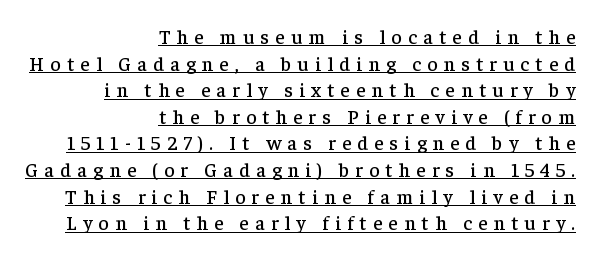
Q: Is the text italic (slanted)? A: No, it is upright.
Q: Is the text underlined? A: Yes.
Q: How is the paragraph aligned? A: Right-aligned.
Q: Is the spacing between letters normal or unusually wide? A: Unusually wide.
Q: Is the spacing between lines tight, normal or loose? A: Normal.
